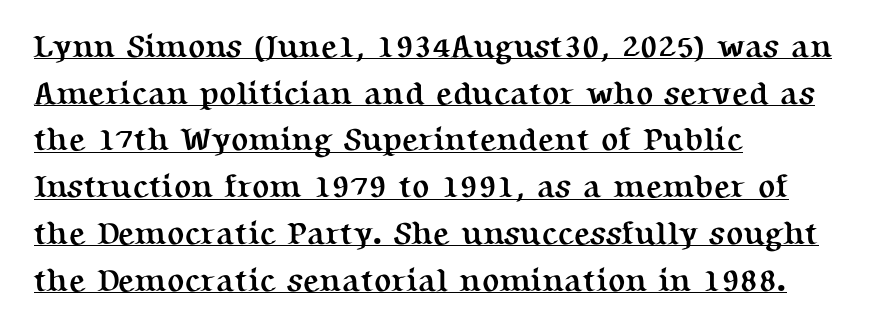
{"serif": "yes", "italic": "no", "bold": "yes", "weight": "semibold", "width": "normal", "stroke_contrast": "medium", "x_height": "medium", "monospaced": "no", "underline": "yes", "align": "left", "line_spacing": "normal", "line_spacing_ratio": 1.46, "letter_spacing": "normal", "letter_spacing_em": 0.0, "glyph_px": 32}
